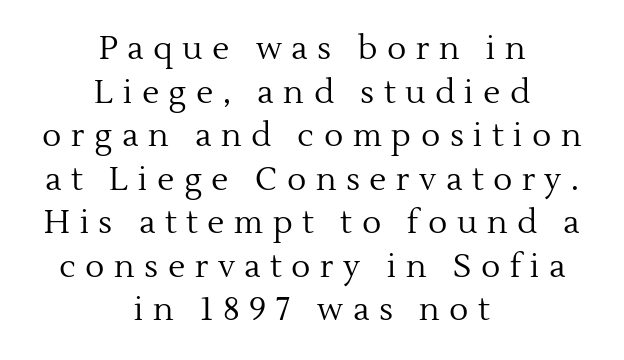
{"serif": "yes", "italic": "no", "bold": "no", "weight": "regular", "width": "normal", "x_height": "medium", "monospaced": "no", "underline": "no", "align": "center", "line_spacing": "normal", "line_spacing_ratio": 1.36, "letter_spacing": "wide", "letter_spacing_em": 0.3, "glyph_px": 32}
